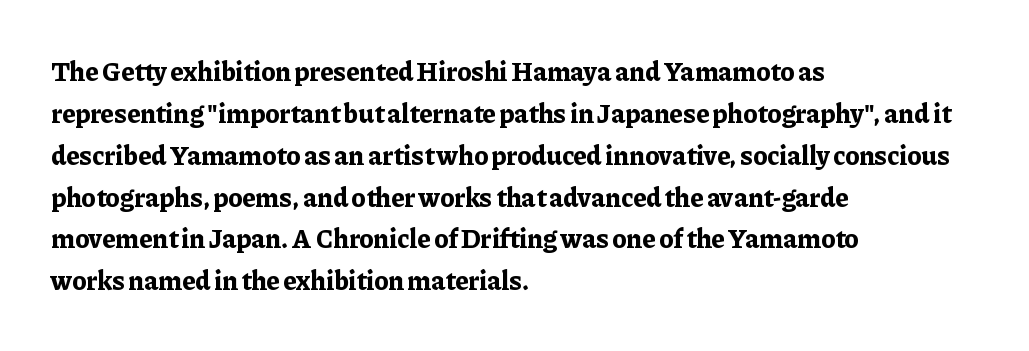
The image shows 27 px bold type, upright; set left-aligned, normal line spacing (1.55x), normal letter spacing, not underlined.
